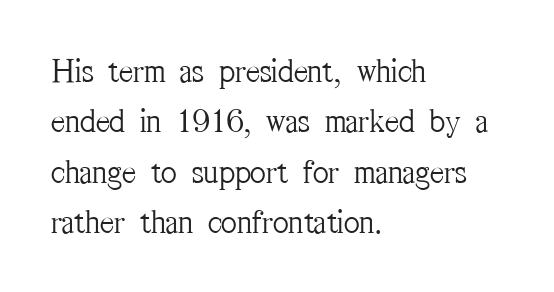
Is the stroke heavy? The answer is a plain regular-or-lighter. Every character sits straight up, as roman type does. Rows of type keep a routine distance in the vertical direction. A typesetter would label this face a serif. One-word summary of the alignment: left. The strip under each line holds only bare page.
